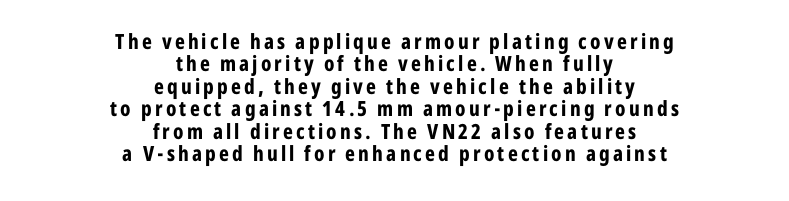
{"italic": "no", "bold": "yes", "underline": "no", "align": "center", "line_spacing": "tight", "line_spacing_ratio": 1.07, "glyph_px": 21}
